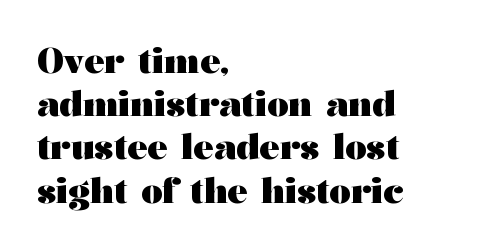
Q: Is the text bold? A: Yes.
Q: Is the text italic (slanted)? A: No, it is upright.
Q: Is the typeface a serif or a sans-serif typeface? A: Serif.
Q: Is the text underlined? A: No.
Q: How is the paragraph aligned? A: Left-aligned.
Q: Is the spacing between letters normal or unusually wide? A: Normal.
Q: Is the spacing between lines tight, normal or loose? A: Normal.
Q: Width (condensed, normal, or wide)? A: Wide.
Q: Stroke contrast? A: Medium.
Q: x-height? A: Medium.
Q: Monospaced? A: No.
